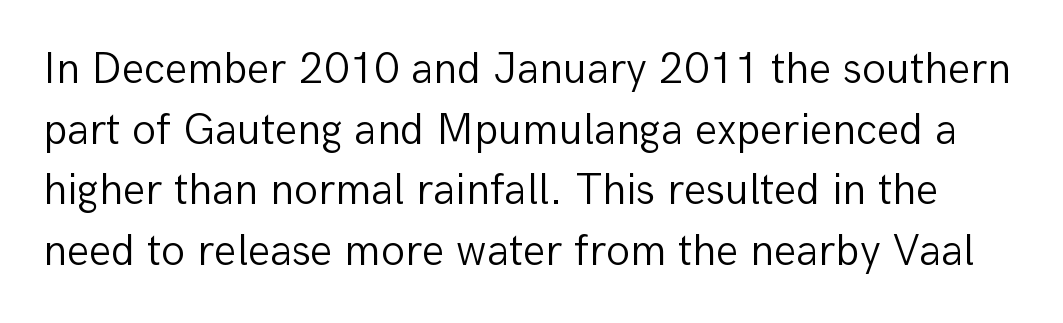
{"serif": "no", "italic": "no", "bold": "no", "weight": "light", "width": "normal", "stroke_contrast": "low", "x_height": "medium", "monospaced": "no", "underline": "no", "line_spacing": "normal", "line_spacing_ratio": 1.38, "letter_spacing": "normal", "letter_spacing_em": 0.0, "glyph_px": 44}
